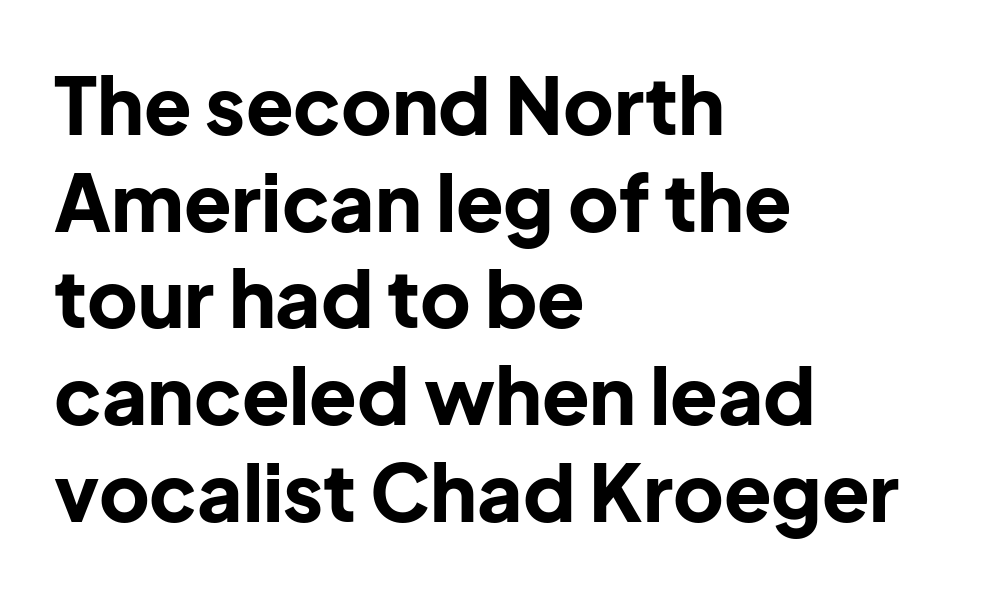
Q: Is the text bold? A: Yes.
Q: Is the text italic (slanted)? A: No, it is upright.
Q: Is the typeface a serif or a sans-serif typeface? A: Sans-serif.
Q: Is the text underlined? A: No.
Q: How is the paragraph aligned? A: Left-aligned.
Q: Is the spacing between letters normal or unusually wide? A: Normal.
Q: Width (condensed, normal, or wide)? A: Normal.
Q: Stroke contrast? A: Low.
Q: x-height? A: Medium.
Q: Monospaced? A: No.
